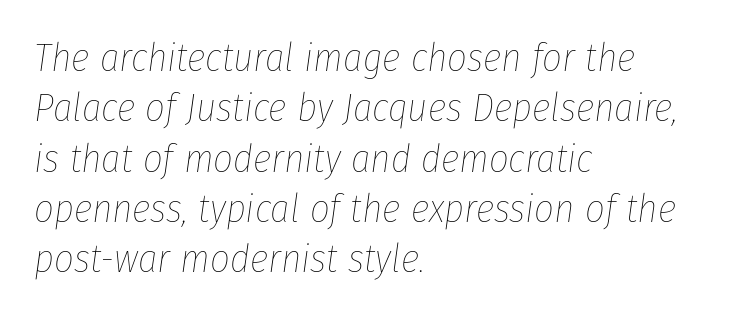
{"italic": "yes", "lean": "right", "slant_degrees": 8, "bold": "no", "weight": "thin", "width": "condensed", "stroke_contrast": "low", "x_height": "medium", "monospaced": "no", "underline": "no", "align": "left", "line_spacing": "normal", "line_spacing_ratio": 1.29, "letter_spacing": "normal", "letter_spacing_em": 0.0, "glyph_px": 39}
